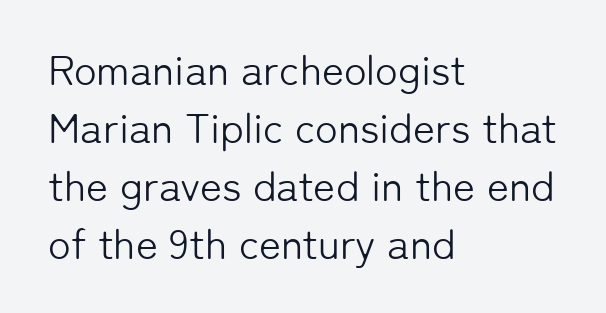
Q: Is the text bold? A: No.
Q: Is the text italic (slanted)? A: No, it is upright.
Q: Is the typeface a serif or a sans-serif typeface? A: Sans-serif.
Q: Is the text underlined? A: No.
Q: How is the paragraph aligned? A: Left-aligned.
Q: Is the spacing between letters normal or unusually wide? A: Normal.
Q: Is the spacing between lines tight, normal or loose? A: Normal.
Q: Width (condensed, normal, or wide)? A: Normal.
Q: Stroke contrast? A: Low.
Q: x-height? A: Medium.
Q: Monospaced? A: No.
